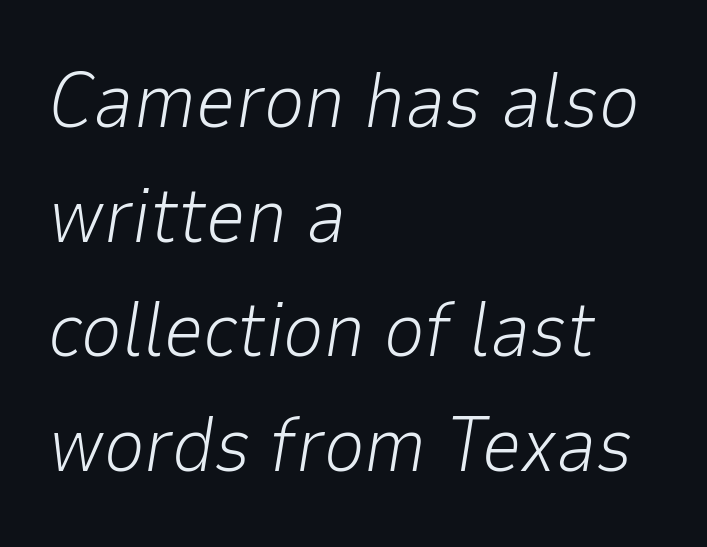
{"italic": "yes", "lean": "right", "slant_degrees": 9, "bold": "no", "weight": "light", "width": "normal", "stroke_contrast": "low", "x_height": "medium", "monospaced": "no", "underline": "no", "align": "left", "line_spacing": "normal", "line_spacing_ratio": 1.47, "letter_spacing": "normal", "letter_spacing_em": 0.0, "glyph_px": 78}
